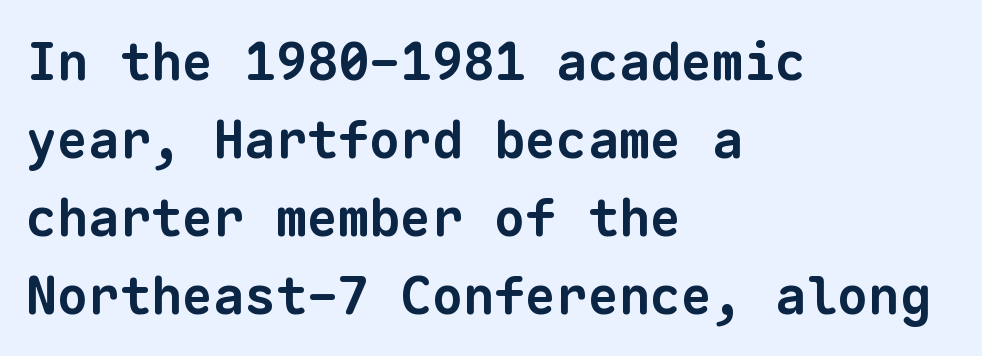
The image shows 52 px bold sans-serif type, monospaced; set left-aligned, normal line spacing (1.5x), normal letter spacing, not underlined; low stroke contrast and a medium x-height.
